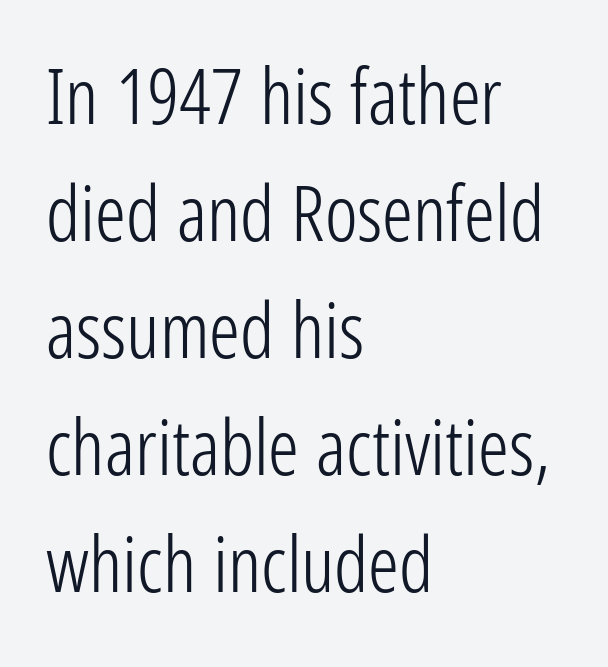
{"serif": "no", "italic": "no", "bold": "no", "weight": "light", "width": "condensed", "stroke_contrast": "low", "x_height": "medium", "monospaced": "no", "underline": "no", "align": "left", "line_spacing": "normal", "line_spacing_ratio": 1.52, "letter_spacing": "normal", "letter_spacing_em": 0.0, "glyph_px": 77}
